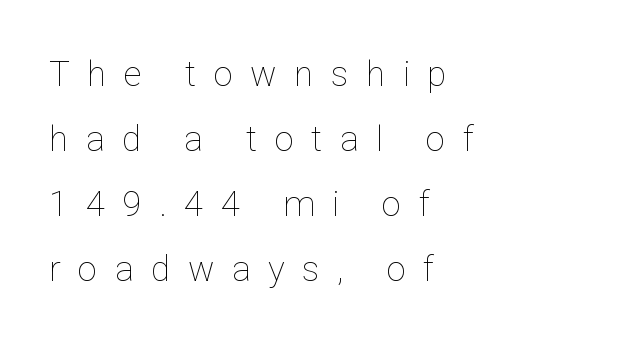
Q: Is the text bold? A: No.
Q: Is the text italic (slanted)? A: No, it is upright.
Q: Is the text underlined? A: No.
Q: How is the paragraph aligned? A: Left-aligned.
Q: Is the spacing between letters normal or unusually wide? A: Unusually wide.
Q: Width (condensed, normal, or wide)? A: Normal.
Q: Stroke contrast? A: Low.
Q: x-height? A: Medium.
Q: Monospaced? A: No.
